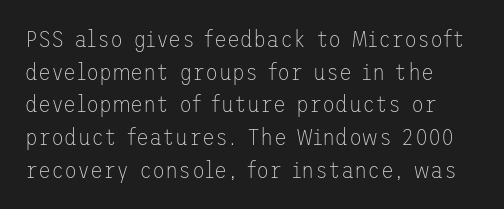
Q: Is the text bold? A: No.
Q: Is the text italic (slanted)? A: No, it is upright.
Q: Is the text underlined? A: No.
Q: Is the spacing between letters normal or unusually wide? A: Normal.
Q: Is the spacing between lines tight, normal or loose? A: Normal.
